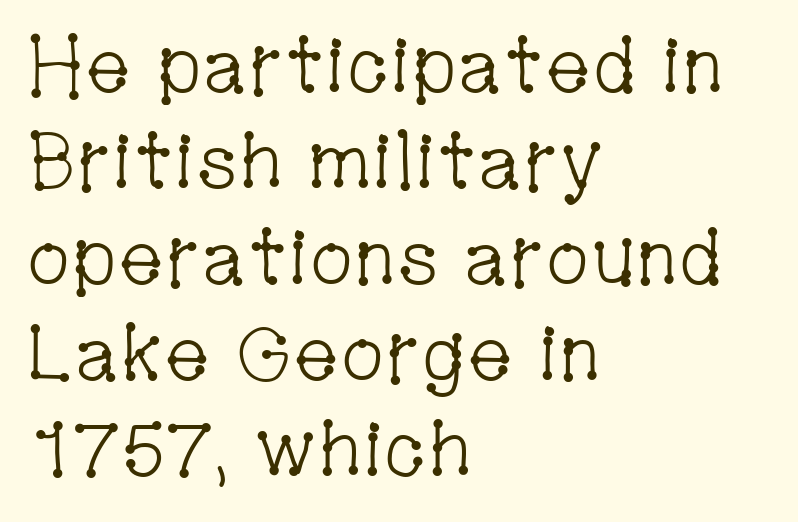
{"serif": "yes", "italic": "no", "bold": "no", "weight": "light", "width": "condensed", "stroke_contrast": "low", "x_height": "medium", "monospaced": "no", "underline": "no", "align": "left", "line_spacing_ratio": 1.23, "letter_spacing": "normal", "letter_spacing_em": 0.0, "glyph_px": 78}
